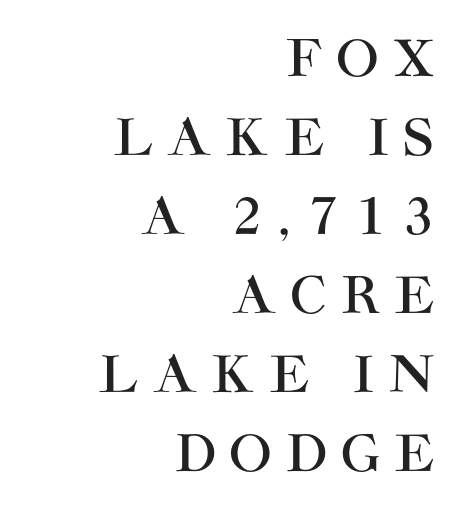
{"serif": "no", "italic": "no", "width": "normal", "stroke_contrast": "high", "x_height": "large", "monospaced": "no", "underline": "no", "align": "right", "line_spacing": "normal", "line_spacing_ratio": 1.58, "letter_spacing": "wide", "letter_spacing_em": 0.3, "glyph_px": 50}
